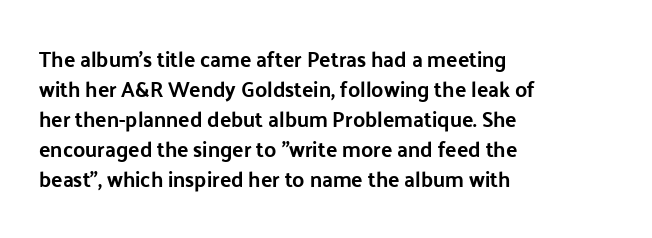
The image shows 21 px bold type, upright; set left-aligned, normal line spacing (1.43x), normal letter spacing, not underlined.
